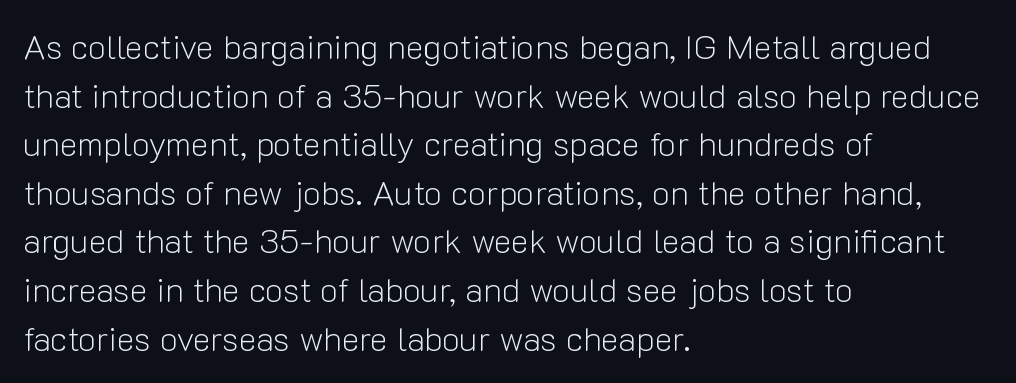
In CSS terms this would be text-align: left. Typographically, this falls in the sans-serif category. Characters remain perfectly vertical along every line. The face used here is proportionally spaced, like ordinary book or web type. What's the leading like? Ordinary, nothing unusual. Each stroke keeps to a modest, everyday thickness or less.
